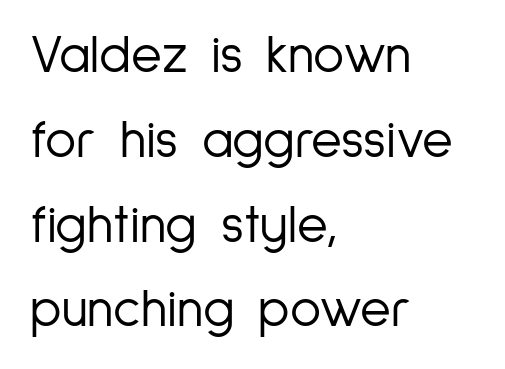
Q: Is the text bold? A: No.
Q: Is the text italic (slanted)? A: No, it is upright.
Q: Is the typeface a serif or a sans-serif typeface? A: Sans-serif.
Q: Is the text underlined? A: No.
Q: How is the paragraph aligned? A: Left-aligned.
Q: Is the spacing between letters normal or unusually wide? A: Normal.
Q: Is the spacing between lines tight, normal or loose? A: Normal.
Q: Width (condensed, normal, or wide)? A: Condensed.
Q: Stroke contrast? A: Low.
Q: x-height? A: Medium.
Q: Monospaced? A: No.
